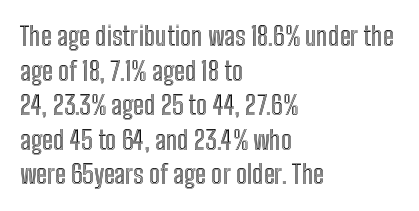
Q: Is the text italic (slanted)? A: No, it is upright.
Q: Is the text underlined? A: No.
Q: How is the paragraph aligned? A: Left-aligned.
Q: Is the spacing between letters normal or unusually wide? A: Normal.
Q: Is the spacing between lines tight, normal or loose? A: Normal.
